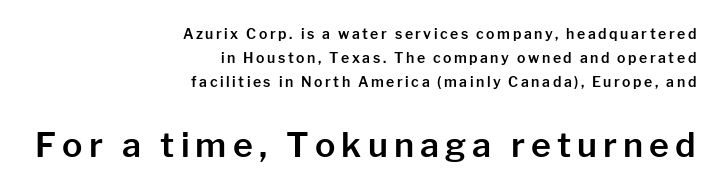
{"serif": "no", "italic": "no", "width": "normal", "stroke_contrast": "low", "x_height": "medium", "monospaced": "no", "underline": "no", "align": "right", "line_spacing": "normal", "line_spacing_ratio": 1.7, "larger_block": "second", "size_ratio": 2.43, "glyph_px": 34}
